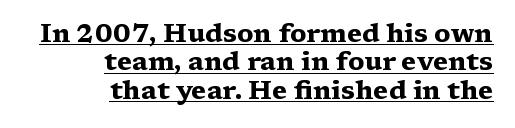
{"italic": "no", "bold": "yes", "underline": "yes", "align": "right", "line_spacing": "tight", "line_spacing_ratio": 1.09, "letter_spacing": "normal", "letter_spacing_em": 0.0, "glyph_px": 26}
